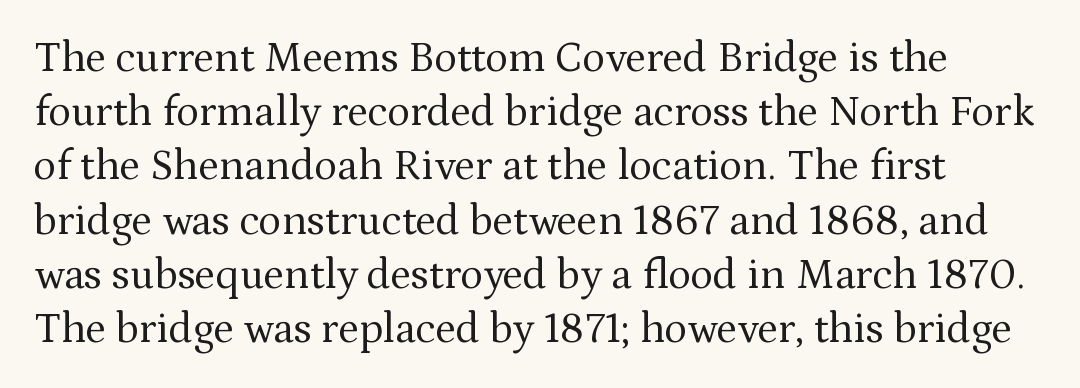
The image shows 43 px regular-weight serif type, upright; set normal line spacing (1.26x), normal letter spacing, not underlined; medium stroke contrast and a medium x-height.
